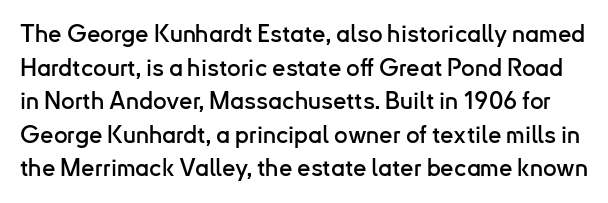
Caption: standard tracking, unaltered. Nobody drew a line under any word here. Whoever set this chose a conventional vertical rhythm. The letters stand straight up with perfectly vertical stems.
